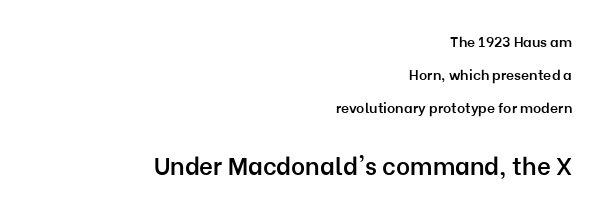
Q: Is the text bold? A: Semi-bold.
Q: Is the text italic (slanted)? A: No, it is upright.
Q: Is the text underlined? A: No.
Q: How is the paragraph aligned? A: Right-aligned.
Q: Is the spacing between letters normal or unusually wide? A: Normal.
Q: Is the spacing between lines tight, normal or loose? A: Loose.
Q: Which block of text is set in a larger size, the first (top) or the second (bottom)? A: The second (bottom) one.
